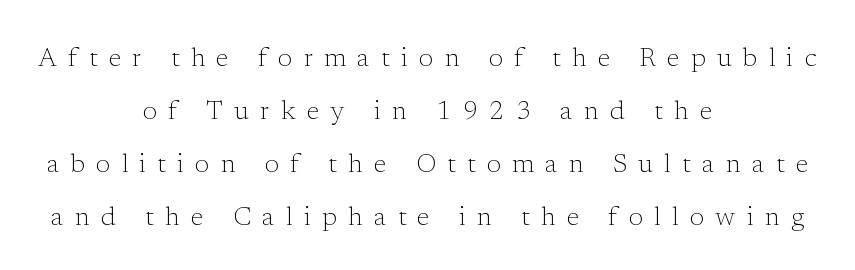
Q: Is the text bold? A: No.
Q: Is the text italic (slanted)? A: No, it is upright.
Q: Is the text underlined? A: No.
Q: How is the paragraph aligned? A: Centered.
Q: Is the spacing between letters normal or unusually wide? A: Unusually wide.
Q: Is the spacing between lines tight, normal or loose? A: Loose.
